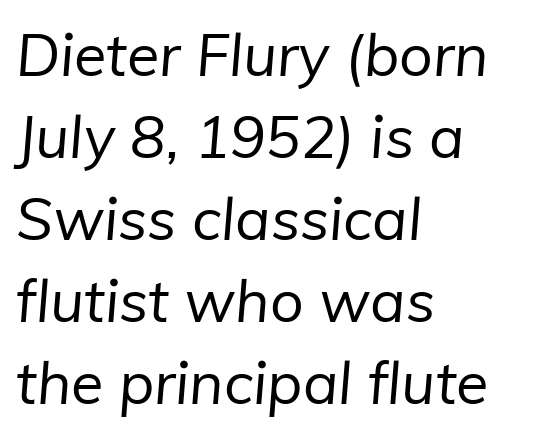
Each letter keeps its own natural width here, so spacing adapts to shape. Grotesque or geometric, the face here clearly has no serifs. Short and long lines alike share a common starting point at left. Notice how descenders clear the ascenders below comfortably — that's standard leading. Underline: absent. The passage shown has conventional tracking throughout.
